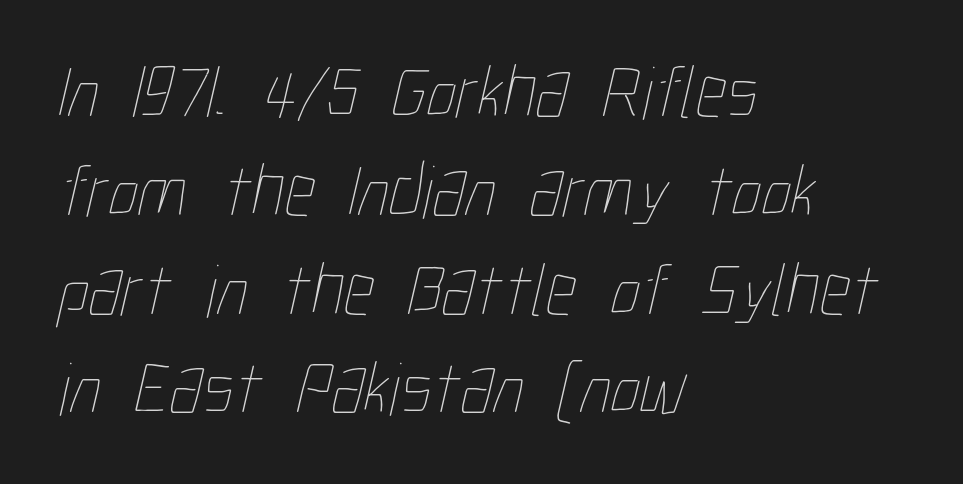
Left-aligned paragraph, ragged on the right. Is this a heavy cut? Hardly; it is regular or lighter. The space beneath each line is pristine and unruled. Is this a fixed-width face? No — the glyphs have proportional, varying widths. This rendering leaves character spacing at its baseline value. The space between consecutive lines is moderate.
